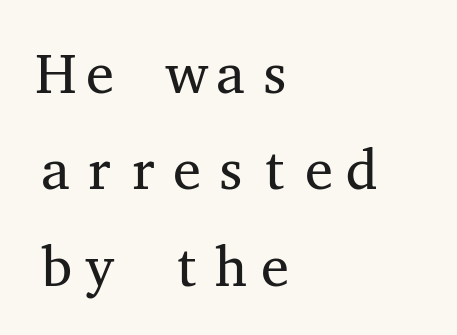
A serif font was chosen for this passage. Weight: regular or lighter. The letters stand straight up with perfectly vertical stems. Letters rest on an invisible, unmarked baseline.
